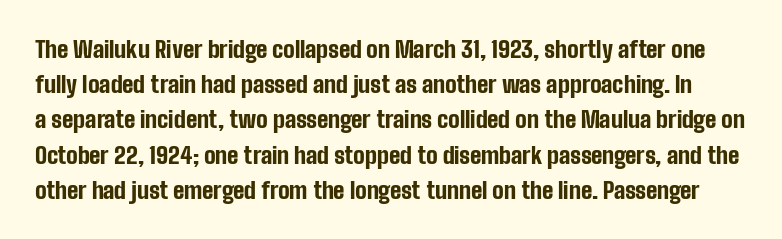
The image shows 23 px bold type, upright; set normal line spacing (1.53x), normal letter spacing, not underlined.
